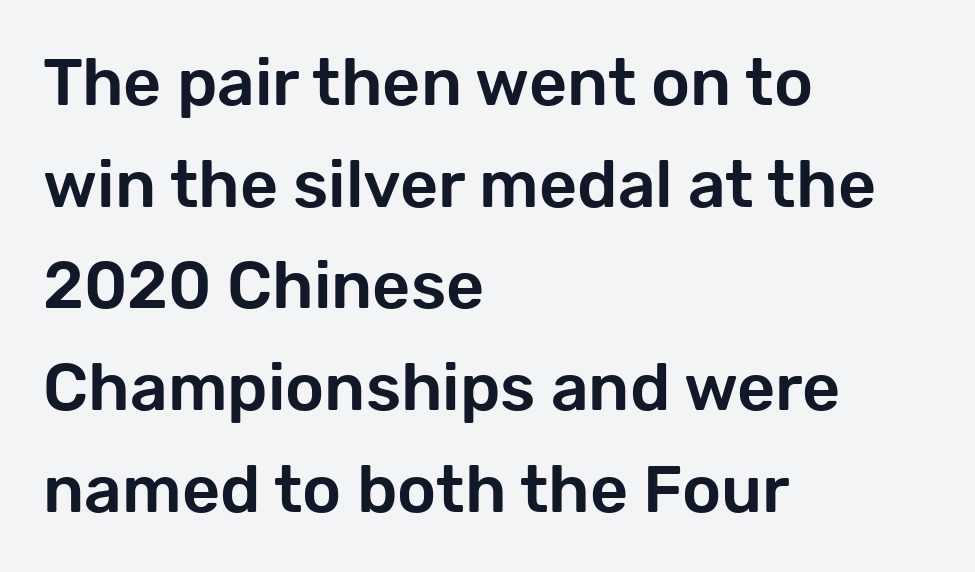
The image shows 66 px sans-serif type, upright; set left-aligned, normal line spacing (1.54x), normal letter spacing, not underlined; low stroke contrast and a medium x-height.
